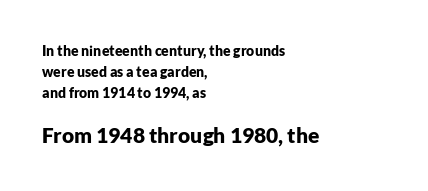
The image shows 21 px bold type, upright; set left-aligned, normal line spacing (1.51x), normal letter spacing, not underlined; the second (bottom) block is 1.5x larger.
